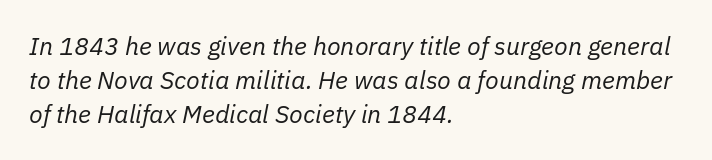
Anything drawn beneath the words? Only blank space. Line beginnings align vertically; line endings do not. A typesetter would call this leading conventional body-copy spacing. Emphasis-style slanted type is in use. Summary of weight: not heavy and not bold.
